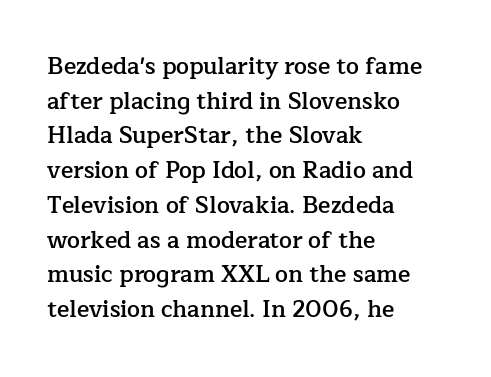
The image shows 23 px text type, upright; set left-aligned, normal line spacing (1.51x), normal letter spacing, not underlined.
